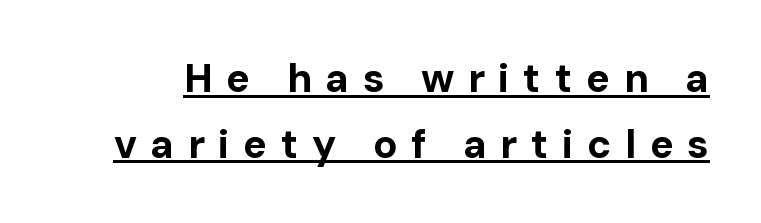
Q: Is the text bold? A: Yes.
Q: Is the text italic (slanted)? A: No, it is upright.
Q: Is the typeface a serif or a sans-serif typeface? A: Sans-serif.
Q: Is the text underlined? A: Yes.
Q: Is the spacing between letters normal or unusually wide? A: Unusually wide.
Q: Is the spacing between lines tight, normal or loose? A: Normal.
Q: Width (condensed, normal, or wide)? A: Normal.
Q: Stroke contrast? A: Low.
Q: x-height? A: Medium.
Q: Monospaced? A: No.
